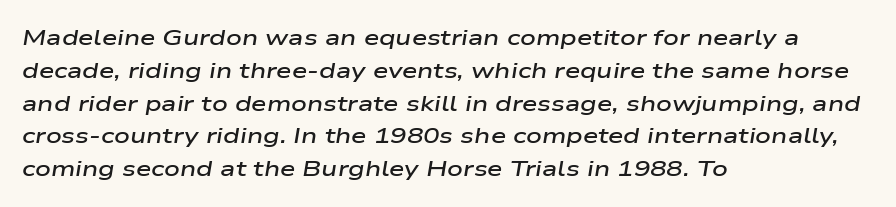
The image shows 22 px text type, italic (leaning right); set left-aligned, normal line spacing (1.49x), normal letter spacing, not underlined.
